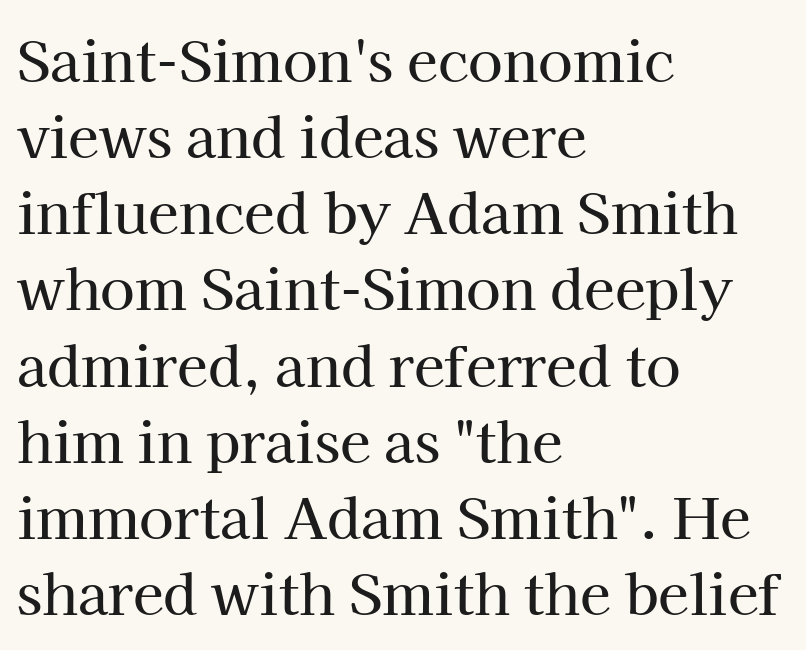
{"serif": "yes", "italic": "no", "width": "normal", "stroke_contrast": "high", "x_height": "medium", "monospaced": "no", "underline": "no", "align": "left", "line_spacing": "normal", "line_spacing_ratio": 1.36, "letter_spacing": "normal", "letter_spacing_em": 0.0, "glyph_px": 56}
